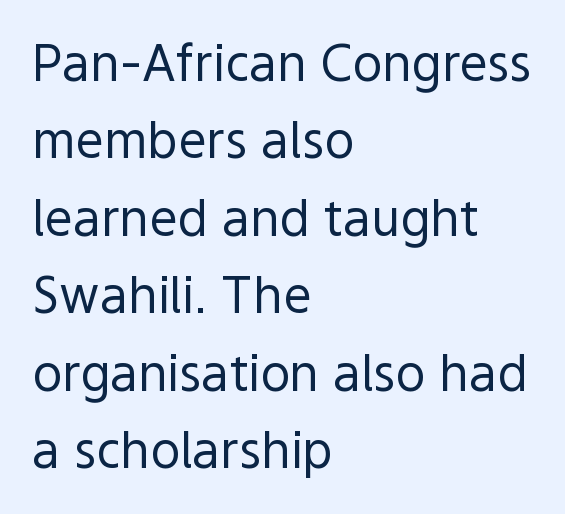
Q: Is the text bold? A: No.
Q: Is the text italic (slanted)? A: No, it is upright.
Q: Is the typeface a serif or a sans-serif typeface? A: Sans-serif.
Q: Is the text underlined? A: No.
Q: How is the paragraph aligned? A: Left-aligned.
Q: Is the spacing between letters normal or unusually wide? A: Normal.
Q: Is the spacing between lines tight, normal or loose? A: Normal.
Q: Width (condensed, normal, or wide)? A: Normal.
Q: x-height? A: Medium.
Q: Monospaced? A: No.
